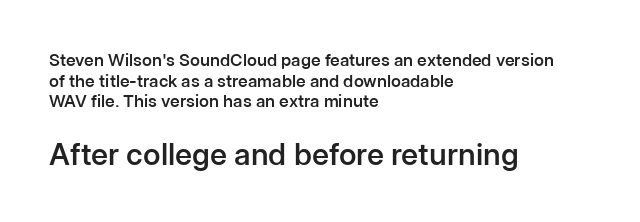
{"serif": "no", "italic": "no", "bold": "semi", "weight": "semibold", "width": "normal", "stroke_contrast": "low", "x_height": "medium", "monospaced": "no", "underline": "no", "align": "left", "line_spacing_ratio": 1.21, "letter_spacing": "normal", "letter_spacing_em": 0.0, "larger_block": "second", "size_ratio": 1.76, "glyph_px": 30}
